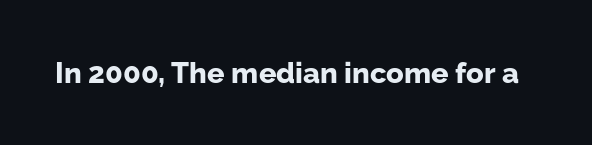
{"serif": "no", "italic": "no", "bold": "yes", "weight": "bold", "width": "normal", "stroke_contrast": "low", "x_height": "medium", "monospaced": "no", "underline": "no", "letter_spacing": "normal", "letter_spacing_em": 0.0, "glyph_px": 29}
